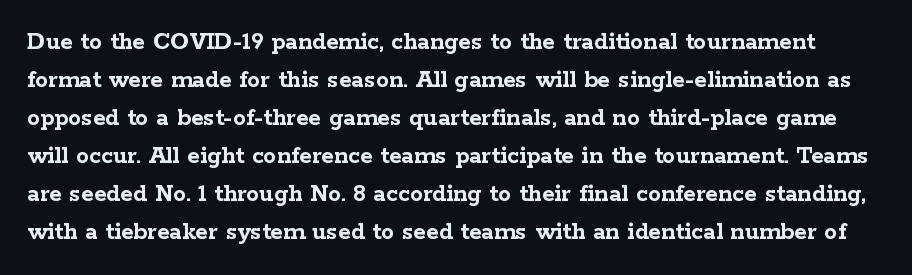
The image shows 26 px bold type, upright; set normal line spacing (1.46x), normal letter spacing, not underlined.
